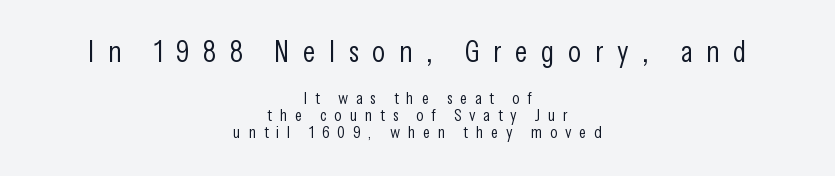
{"serif": "no", "italic": "no", "bold": "no", "weight": "light", "width": "condensed", "stroke_contrast": "low", "x_height": "medium", "monospaced": "no", "underline": "no", "align": "center", "line_spacing": "tight", "line_spacing_ratio": 1.02, "letter_spacing": "wide", "letter_spacing_em": 0.46, "larger_block": "first", "size_ratio": 1.76, "glyph_px": 30}
